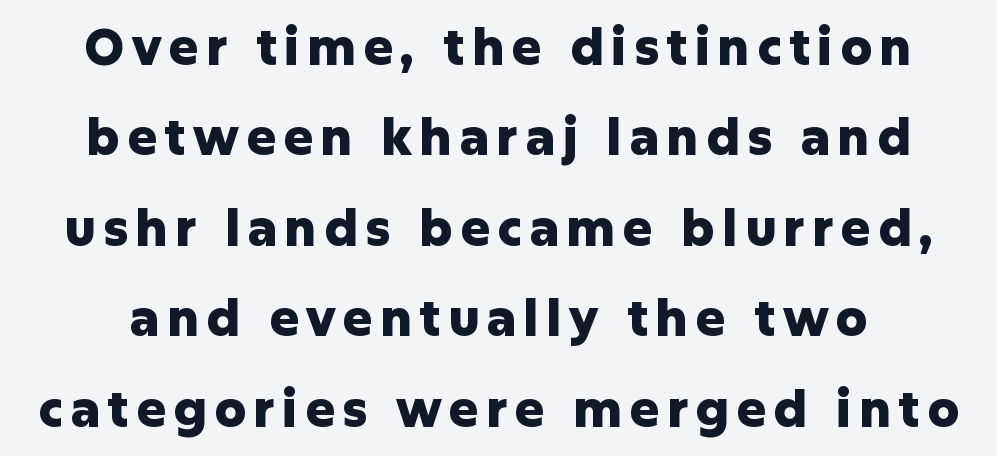
Q: Is the text bold? A: Yes.
Q: Is the text italic (slanted)? A: No, it is upright.
Q: Is the typeface a serif or a sans-serif typeface? A: Sans-serif.
Q: Is the text underlined? A: No.
Q: Width (condensed, normal, or wide)? A: Normal.
Q: Stroke contrast? A: Low.
Q: x-height? A: Medium.
Q: Monospaced? A: No.
